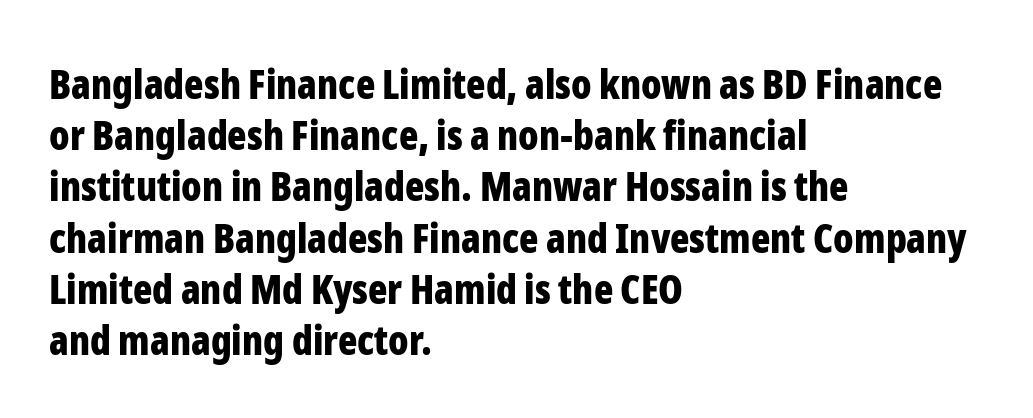
Q: Is the text bold? A: Yes.
Q: Is the text italic (slanted)? A: No, it is upright.
Q: Is the typeface a serif or a sans-serif typeface? A: Sans-serif.
Q: Is the text underlined? A: No.
Q: How is the paragraph aligned? A: Left-aligned.
Q: Is the spacing between letters normal or unusually wide? A: Normal.
Q: Is the spacing between lines tight, normal or loose? A: Normal.
Q: Width (condensed, normal, or wide)? A: Condensed.
Q: Stroke contrast? A: Low.
Q: x-height? A: Medium.
Q: Monospaced? A: No.
